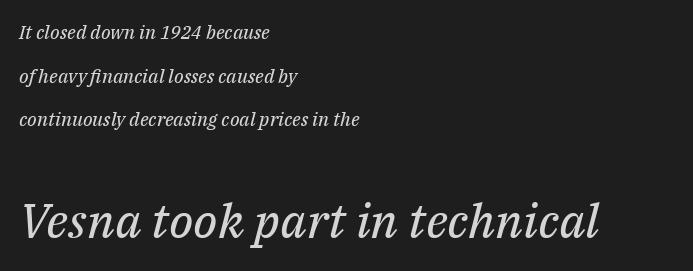
Q: Is the text bold? A: No.
Q: Is the text italic (slanted)? A: Yes, it leans right by about 14 degrees.
Q: Is the typeface a serif or a sans-serif typeface? A: Serif.
Q: Is the text underlined? A: No.
Q: How is the paragraph aligned? A: Left-aligned.
Q: Is the spacing between letters normal or unusually wide? A: Normal.
Q: Is the spacing between lines tight, normal or loose? A: Loose.
Q: Which block of text is set in a larger size, the first (top) or the second (bottom)? A: The second (bottom) one.
Q: Width (condensed, normal, or wide)? A: Normal.
Q: Stroke contrast? A: Medium.
Q: x-height? A: Medium.
Q: Monospaced? A: No.
